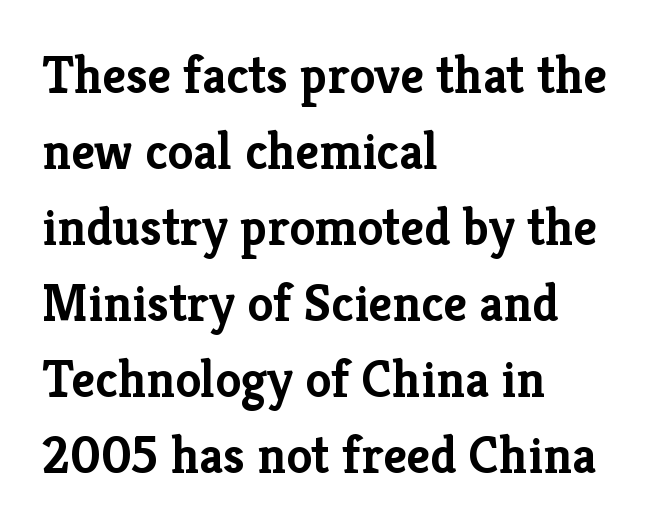
Q: Is the text bold? A: Yes.
Q: Is the text italic (slanted)? A: No, it is upright.
Q: Is the typeface a serif or a sans-serif typeface? A: Serif.
Q: Is the text underlined? A: No.
Q: How is the paragraph aligned? A: Left-aligned.
Q: Is the spacing between letters normal or unusually wide? A: Normal.
Q: Is the spacing between lines tight, normal or loose? A: Normal.
Q: Width (condensed, normal, or wide)? A: Normal.
Q: Stroke contrast? A: Low.
Q: x-height? A: Medium.
Q: Monospaced? A: No.
